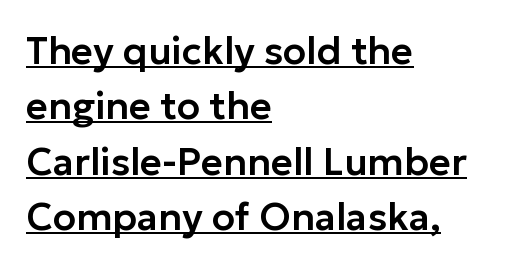
{"serif": "no", "italic": "no", "width": "normal", "stroke_contrast": "low", "x_height": "medium", "monospaced": "no", "underline": "yes", "align": "left", "line_spacing": "normal", "line_spacing_ratio": 1.46, "letter_spacing": "normal", "letter_spacing_em": 0.0, "glyph_px": 38}
